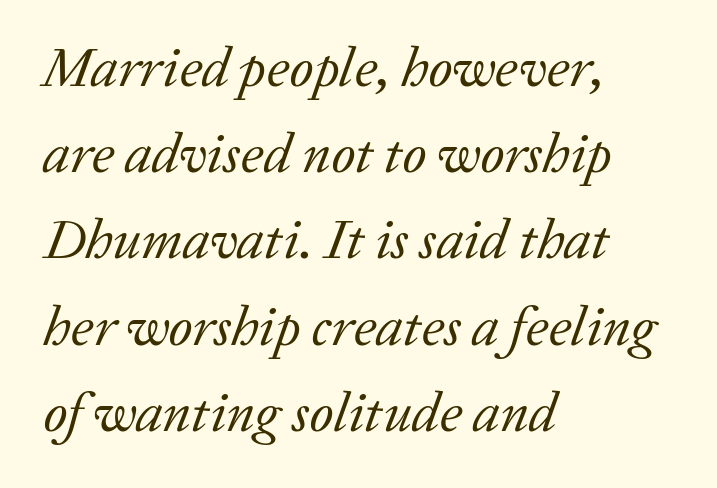
Varying glyph widths throughout — classic text-font behaviour. Is this a sans? No — the strokes have serifs. Notice how the passage keeps a crisp vertical edge on the left only. Weight: regular or lighter. The passage shown has conventional tracking throughout.
